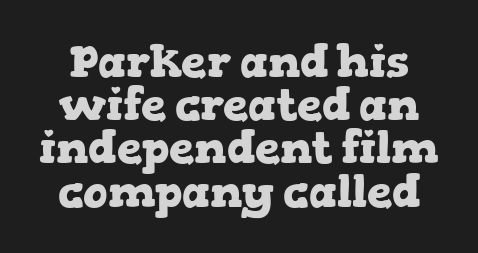
{"serif": "yes", "italic": "no", "bold": "yes", "weight": "heavy", "width": "wide", "stroke_contrast": "low", "x_height": "medium", "monospaced": "no", "underline": "no", "line_spacing": "tight", "line_spacing_ratio": 0.96, "letter_spacing": "normal", "letter_spacing_em": 0.0, "glyph_px": 45}
